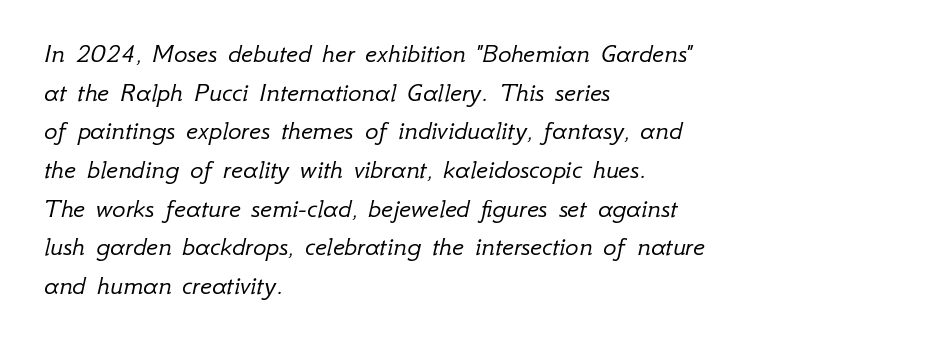
{"italic": "yes", "lean": "right", "slant_degrees": 12, "bold": "no", "weight": "light", "width": "normal", "stroke_contrast": "low", "x_height": "small", "monospaced": "no", "underline": "no", "align": "left", "line_spacing": "normal", "line_spacing_ratio": 1.38, "letter_spacing": "normal", "letter_spacing_em": 0.0, "glyph_px": 28}
